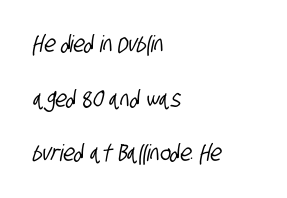
The image shows 23 px text type; set left-aligned, loose line spacing (2.38x), normal letter spacing, not underlined.
